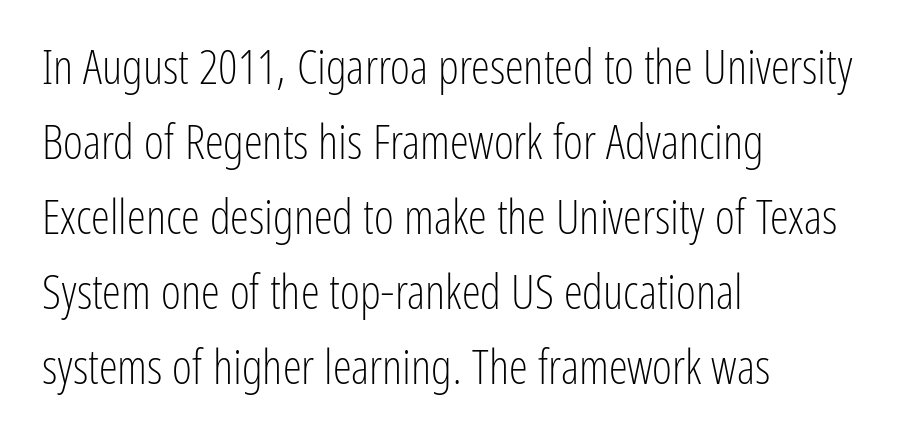
Q: Is the text bold? A: No.
Q: Is the text italic (slanted)? A: No, it is upright.
Q: Is the typeface a serif or a sans-serif typeface? A: Sans-serif.
Q: Is the text underlined? A: No.
Q: How is the paragraph aligned? A: Left-aligned.
Q: Is the spacing between letters normal or unusually wide? A: Normal.
Q: Is the spacing between lines tight, normal or loose? A: Normal.
Q: Width (condensed, normal, or wide)? A: Condensed.
Q: Stroke contrast? A: Low.
Q: x-height? A: Medium.
Q: Monospaced? A: No.
